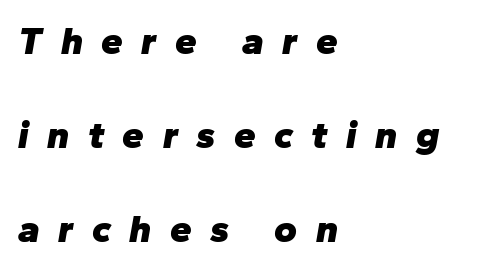
Honestly, the letter spacing is so wide it's the main thing you notice. The typesetter chose a ragged-right arrangement here. The specimen omits any rule beneath the text block's lines. This block would shrink considerably if given ordinary leading; it's expanded now. Do the characters align in a grid? No, the font is proportional.
